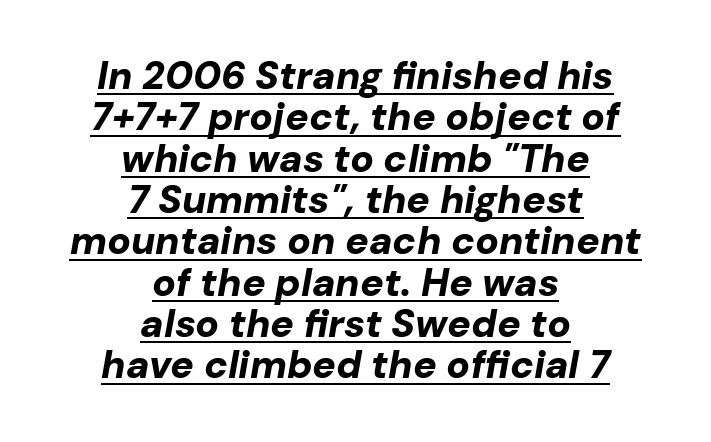
The image shows 39 px bold type, italic (leaning right); set centered, tight line spacing (1.06x), normal letter spacing, underlined; low stroke contrast and a medium x-height.
